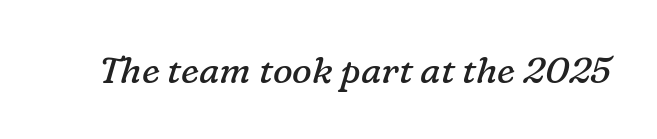
Q: Is the text bold? A: No.
Q: Is the text italic (slanted)? A: Yes, it leans right by about 16 degrees.
Q: Is the typeface a serif or a sans-serif typeface? A: Serif.
Q: Is the text underlined? A: No.
Q: Is the spacing between letters normal or unusually wide? A: Normal.
Q: Width (condensed, normal, or wide)? A: Normal.
Q: Stroke contrast? A: Low.
Q: x-height? A: Medium.
Q: Monospaced? A: No.
